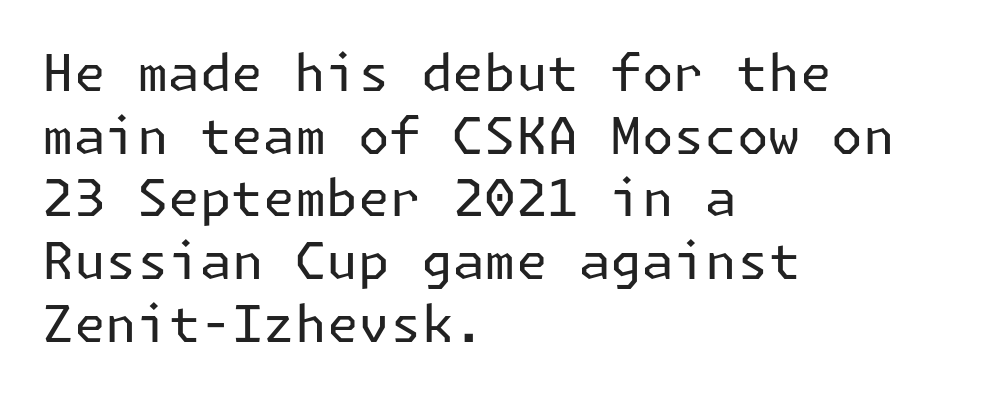
All the whitespace from short lines collects on the right. Unmarked baselines from the first word to the last. Each word holds together tightly as a unit, with standard inter-letter gaps. Unlike a traditional serif, this face leaves its strokes unadorned. Think standard paragraph weight, or any step lighter than that.
